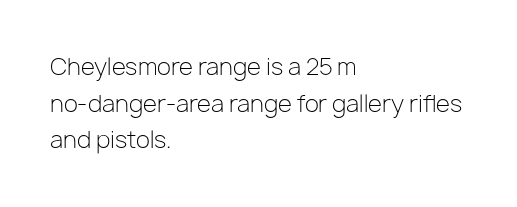
The image shows 23 px text type, upright; set left-aligned, normal line spacing (1.59x), normal letter spacing, not underlined.
